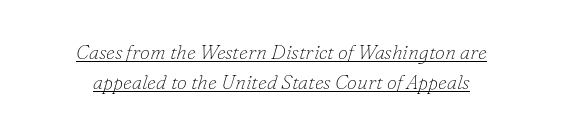
Honestly, the underline is the first thing you notice here. Horizontally, the lines are justified to the midpoint only. Whoever set this chose a conventional vertical rhythm. The font's italic variant was chosen for this text. Stems here are at most as thick as an everyday book face. Glyph-to-glyph distance matches everyday printed text.
